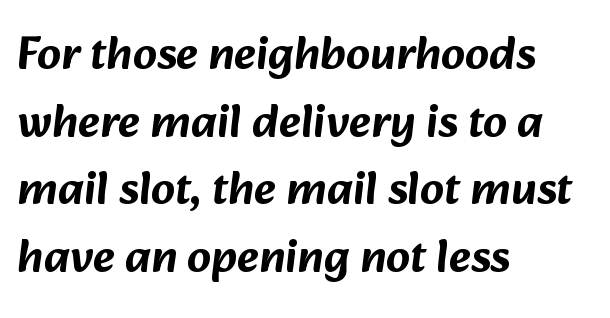
Leading matches the norm, producing a regular column. Only glyphs here, with clear space below each row. You could not count columns in this text — the font is proportionally spaced. In terms of letterform style, serifs are entirely absent. The lines are quadded left. Letter spacing: default.
